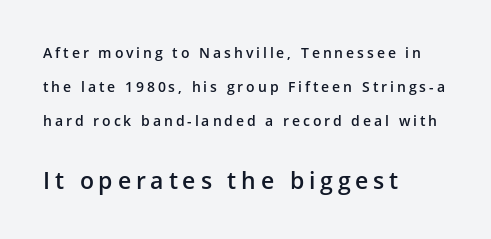
The image shows 23 px text type, upright; set left-aligned, loose line spacing (2.44x), unusually wide letter spacing (+0.21 em), not underlined; the second (bottom) block is 1.64x larger.
